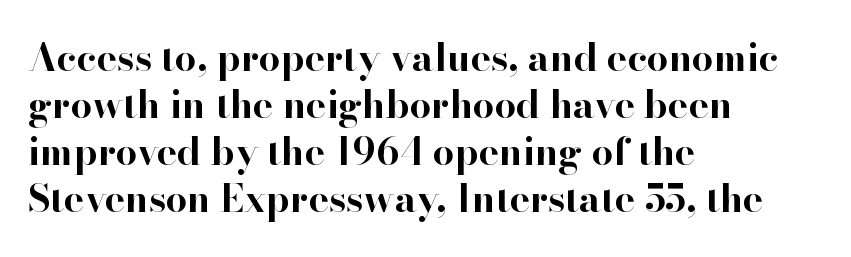
The image shows 38 px bold serif type, upright; set left-aligned, line spacing 1.24x, normal letter spacing, not underlined; high stroke contrast and a small x-height.
